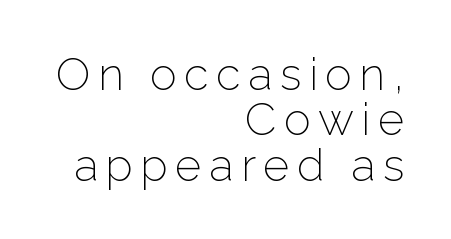
The block of text is dense from top to bottom, with scant space between rows. Vertical stems look standard width or narrower in stroke. Where is the straight margin? On the right. Proportional: the letters do not fall into vertical columns.
